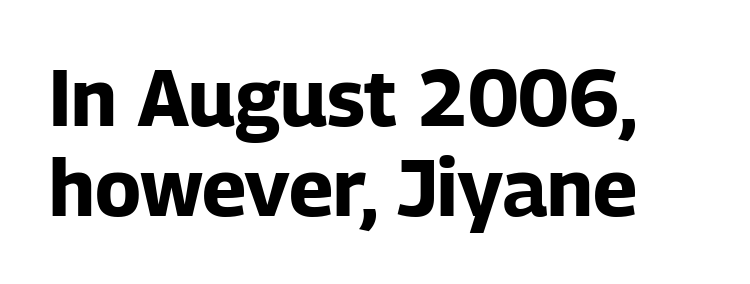
{"serif": "no", "italic": "no", "bold": "yes", "weight": "bold", "width": "normal", "stroke_contrast": "low", "x_height": "medium", "monospaced": "no", "underline": "no", "line_spacing": "tight", "line_spacing_ratio": 1.14, "letter_spacing": "normal", "letter_spacing_em": 0.0, "glyph_px": 79}
